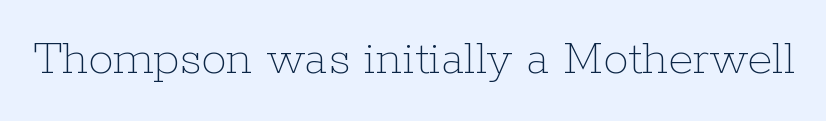
A typesetter would call this proportional, since set widths differ per character. The letters look calm and open, with moderate or lighter stems. Does the lettering tilt? It doesn't — this is upright. The words here are not underlined. The line texture is even and compact thanks to regular tracking.
